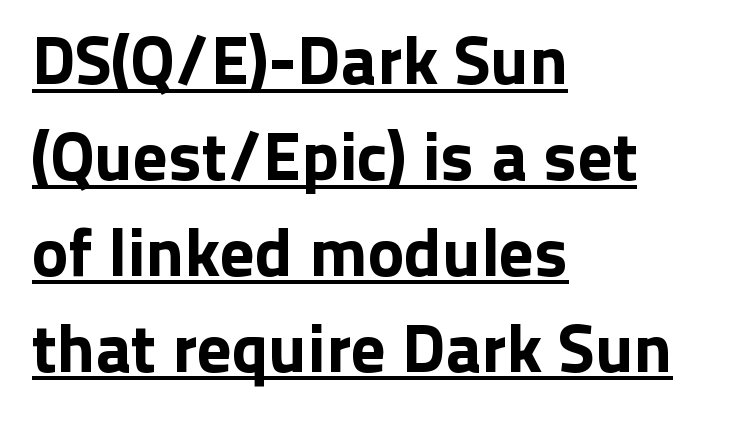
The image shows 69 px sans-serif type, upright; set left-aligned, normal line spacing (1.39x), normal letter spacing, underlined; low stroke contrast and a medium x-height.
